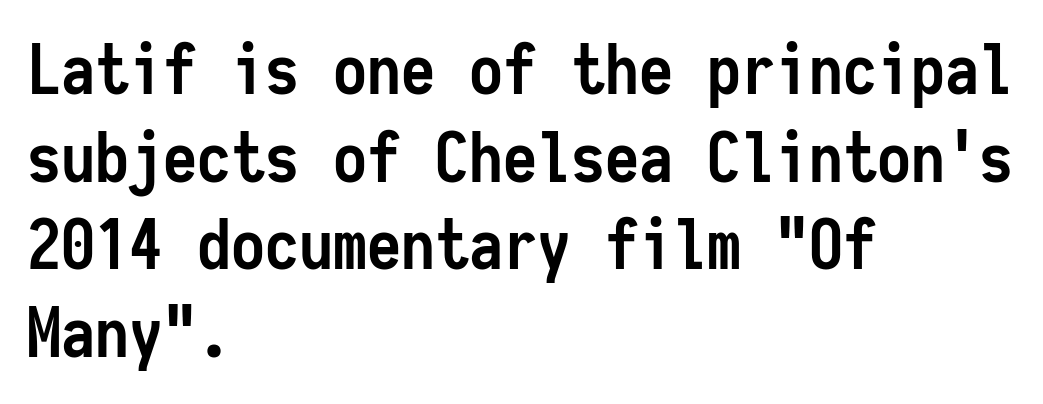
The image shows 68 px semibold, condensed sans-serif type, upright, monospaced; set left-aligned, normal line spacing (1.29x), normal letter spacing, not underlined; low stroke contrast and a medium x-height.
